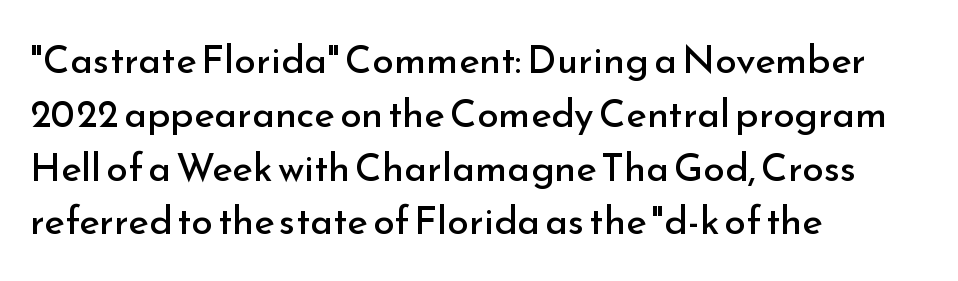
The image shows 39 px regular-weight sans-serif type, upright; set left-aligned, normal line spacing (1.38x), normal letter spacing, not underlined; low stroke contrast and a small x-height.
